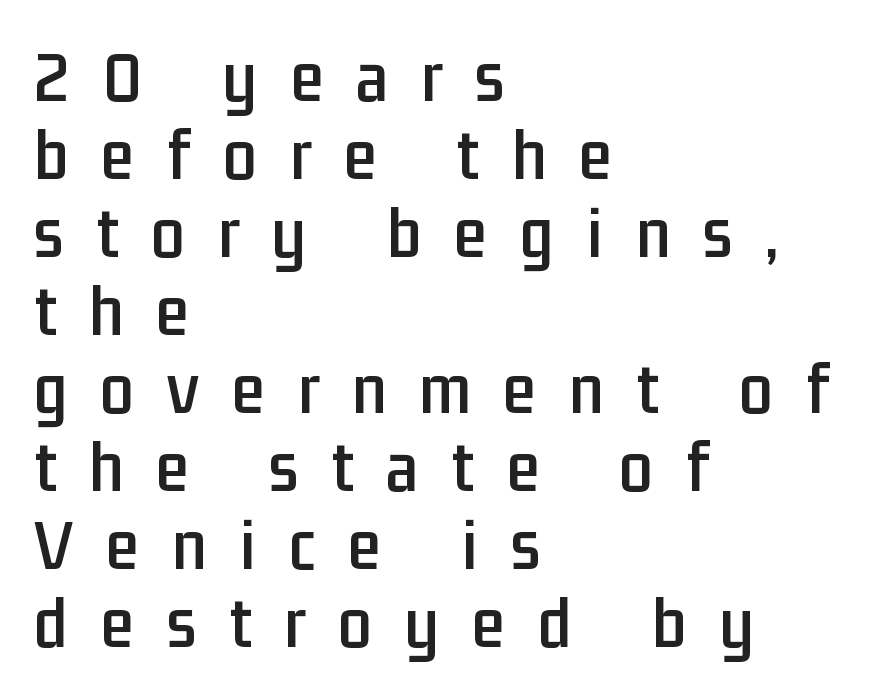
{"serif": "no", "italic": "no", "width": "condensed", "stroke_contrast": "low", "x_height": "medium", "monospaced": "no", "underline": "no", "align": "left", "line_spacing": "tight", "line_spacing_ratio": 1.04, "letter_spacing": "wide", "letter_spacing_em": 0.44, "glyph_px": 75}
